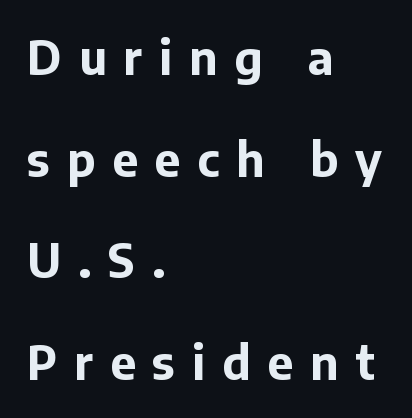
The image shows 46 px bold sans-serif type, upright; set left-aligned, loose line spacing (2.21x), unusually wide letter spacing (+0.37 em), not underlined; low stroke contrast and a medium x-height.
